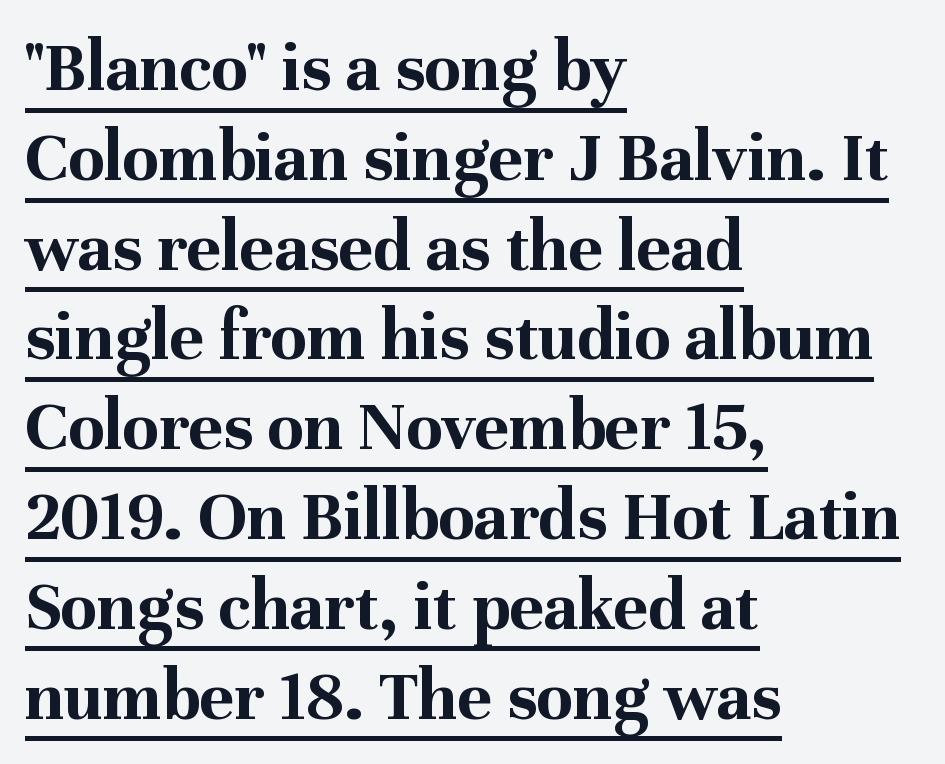
Q: Is the text bold? A: Yes.
Q: Is the text italic (slanted)? A: No, it is upright.
Q: Is the typeface a serif or a sans-serif typeface? A: Serif.
Q: Is the text underlined? A: Yes.
Q: How is the paragraph aligned? A: Left-aligned.
Q: Is the spacing between letters normal or unusually wide? A: Normal.
Q: Width (condensed, normal, or wide)? A: Normal.
Q: Stroke contrast? A: Medium.
Q: x-height? A: Medium.
Q: Monospaced? A: No.
